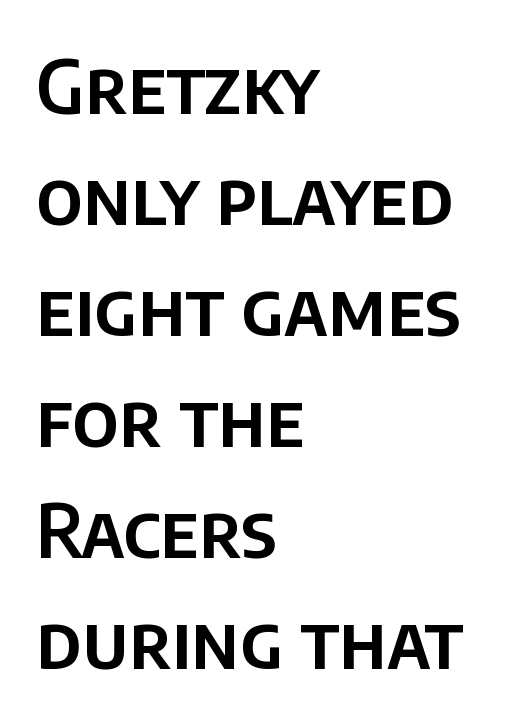
The image shows 75 px sans-serif type, upright; set left-aligned, normal line spacing (1.48x), normal letter spacing, not underlined; low stroke contrast and a large x-height.
